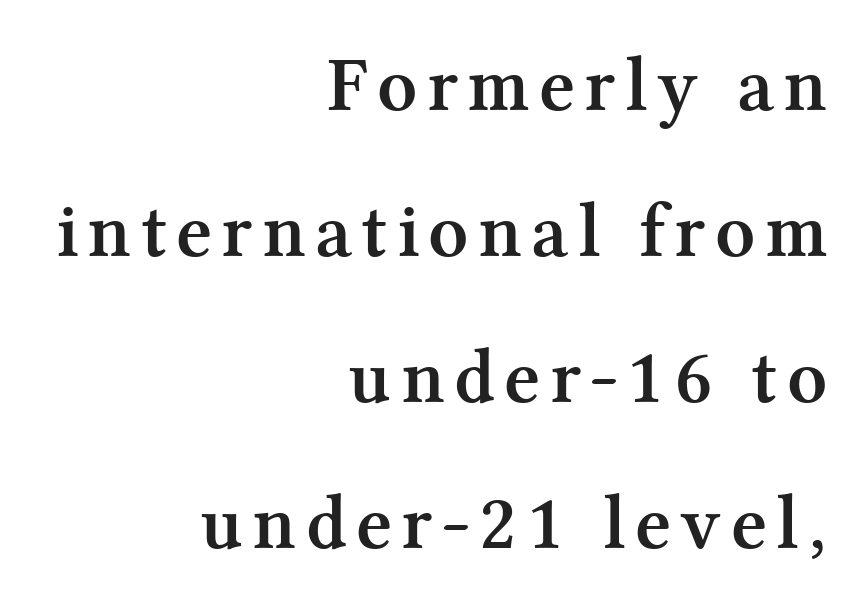
{"serif": "yes", "italic": "no", "bold": "yes", "weight": "semibold", "width": "normal", "stroke_contrast": "medium", "x_height": "medium", "monospaced": "no", "underline": "no", "align": "right", "line_spacing_ratio": 1.87, "glyph_px": 78}
